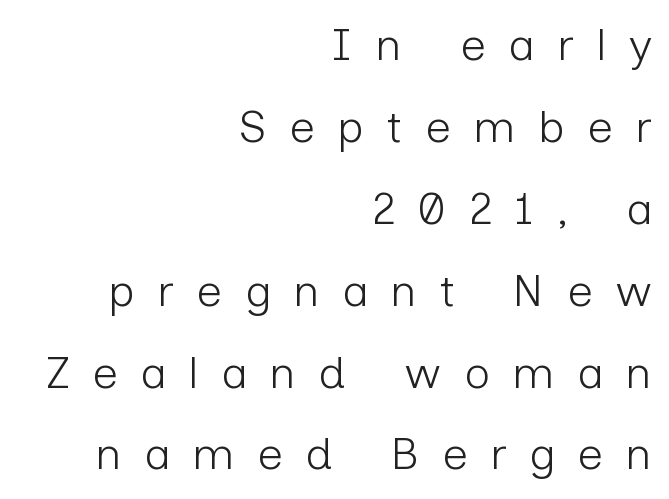
{"serif": "no", "italic": "no", "bold": "no", "weight": "light", "width": "normal", "stroke_contrast": "low", "x_height": "medium", "monospaced": "no", "underline": "no", "align": "right", "line_spacing_ratio": 1.82, "letter_spacing": "wide", "letter_spacing_em": 0.5, "glyph_px": 45}
